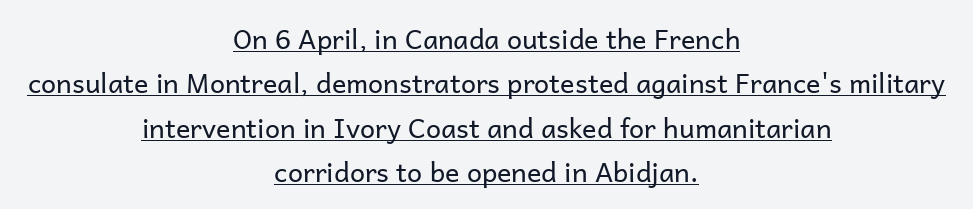
Q: Is the text bold? A: No.
Q: Is the text italic (slanted)? A: No, it is upright.
Q: Is the text underlined? A: Yes.
Q: How is the paragraph aligned? A: Centered.
Q: Is the spacing between letters normal or unusually wide? A: Normal.
Q: Is the spacing between lines tight, normal or loose? A: Normal.
